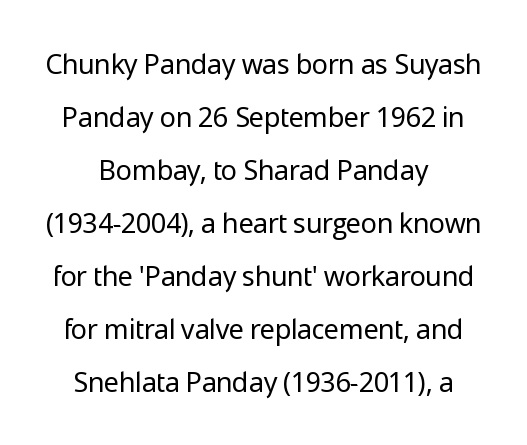
What stands out about the letter spacing? Nothing — it is the standard amount. You can tell it's not italic because the verticals are truly vertical. The leading is generous, giving the passage an open texture. The cut favours lightness, reaching ordinary text weight at its darkest. Descender tails drop into unmarked territory.
